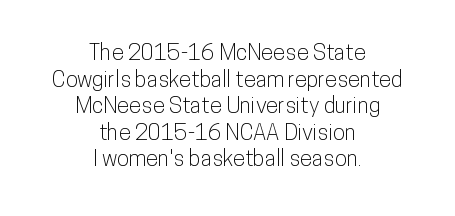
The image shows 22 px text type, upright; set centered, line spacing 1.21x, normal letter spacing, not underlined.
